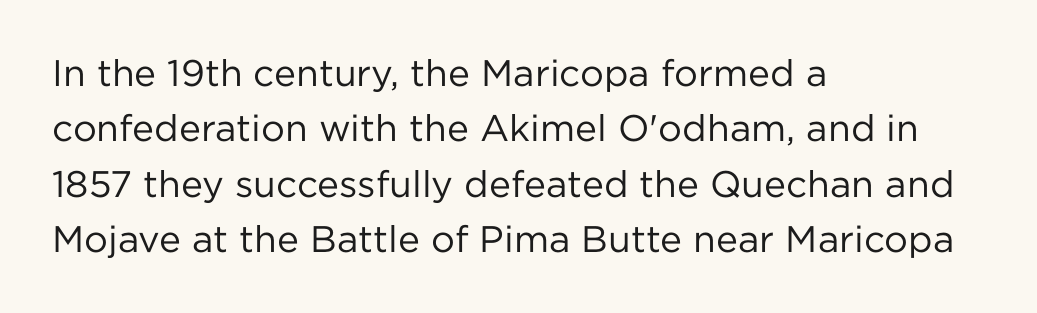
{"serif": "no", "italic": "no", "bold": "no", "weight": "regular", "width": "normal", "stroke_contrast": "low", "x_height": "medium", "monospaced": "no", "underline": "no", "align": "left", "line_spacing": "normal", "line_spacing_ratio": 1.5, "letter_spacing": "normal", "letter_spacing_em": 0.0, "glyph_px": 37}
